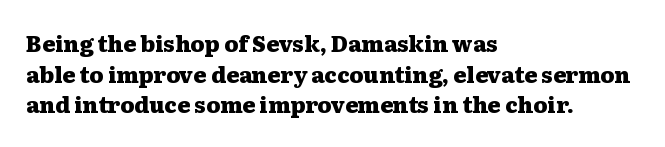
{"italic": "no", "bold": "yes", "underline": "no", "align": "left", "line_spacing": "normal", "line_spacing_ratio": 1.39, "letter_spacing": "normal", "letter_spacing_em": 0.0, "glyph_px": 22}
